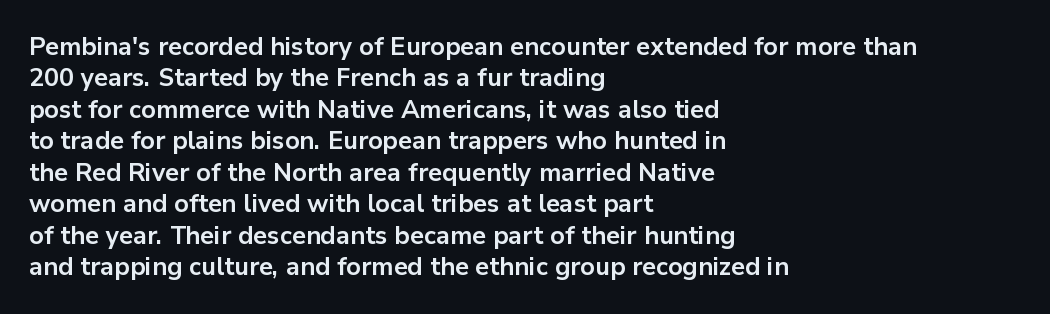
Horizontal alignment here is leftward, the default for most running prose. These lines were composed using upright roman letters. Quick note: underline off. Words appear dense and cohesive because spacing is normal. Honestly, the row spacing looks completely unremarkable. Heft: maximum for text — a bold.
